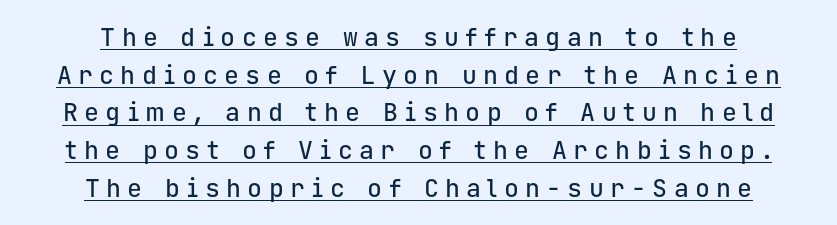
Q: Is the text italic (slanted)? A: No, it is upright.
Q: Is the text underlined? A: Yes.
Q: How is the paragraph aligned? A: Centered.
Q: Is the spacing between letters normal or unusually wide? A: Unusually wide.
Q: Is the spacing between lines tight, normal or loose? A: Normal.
